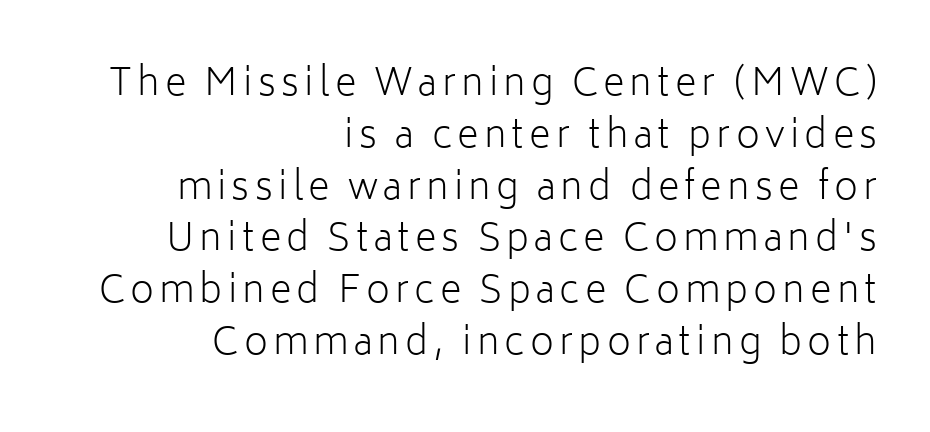
Q: Is the text bold? A: No.
Q: Is the text italic (slanted)? A: No, it is upright.
Q: Is the typeface a serif or a sans-serif typeface? A: Sans-serif.
Q: Is the text underlined? A: No.
Q: How is the paragraph aligned? A: Right-aligned.
Q: Is the spacing between lines tight, normal or loose? A: Normal.
Q: Width (condensed, normal, or wide)? A: Normal.
Q: Stroke contrast? A: Low.
Q: x-height? A: Medium.
Q: Monospaced? A: No.
